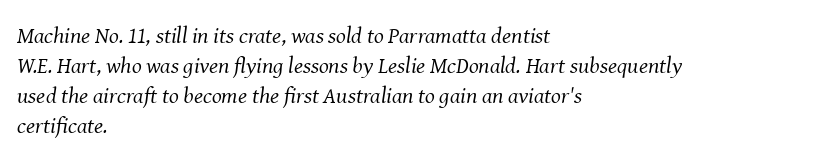
The image shows 23 px text type, italic (leaning right); set left-aligned, normal line spacing (1.3x), normal letter spacing, not underlined.
